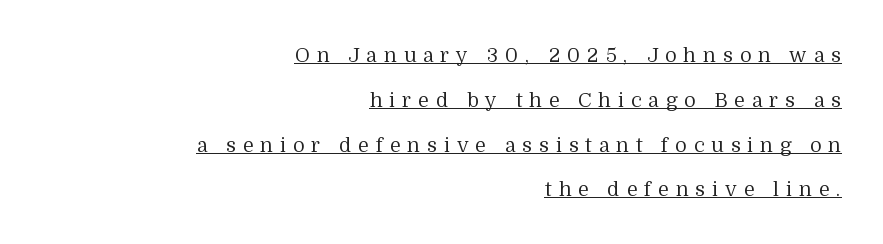
The image shows 20 px text type, upright; set right-aligned, loose line spacing (2.24x), unusually wide letter spacing (+0.34 em), underlined.
